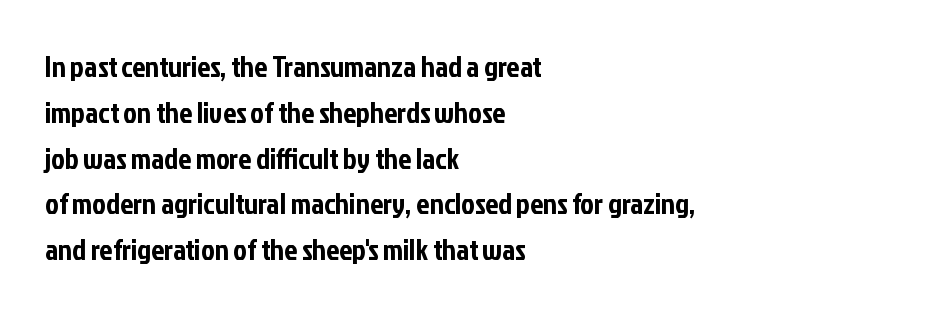
This is the regular roman posture of the typeface. Glyph-to-glyph distance matches everyday printed text. Alignment: flush left. Nope, no serifs anywhere on these letters. This sample has the flowing, uneven cadence of proportional lettering.
